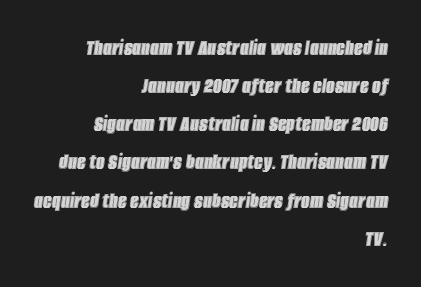
{"italic": "yes", "lean": "right", "slant_degrees": 8, "underline": "no", "align": "right", "line_spacing": "normal", "line_spacing_ratio": 1.59, "letter_spacing": "normal", "letter_spacing_em": 0.0, "glyph_px": 24}
